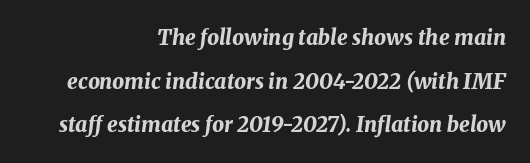
The image shows 21 px bold type, italic (leaning right); set right-aligned, loose line spacing (2.08x), normal letter spacing, not underlined.
